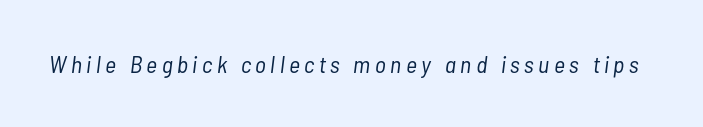
{"italic": "yes", "lean": "right", "slant_degrees": 7, "bold": "no", "underline": "no", "glyph_px": 24}
